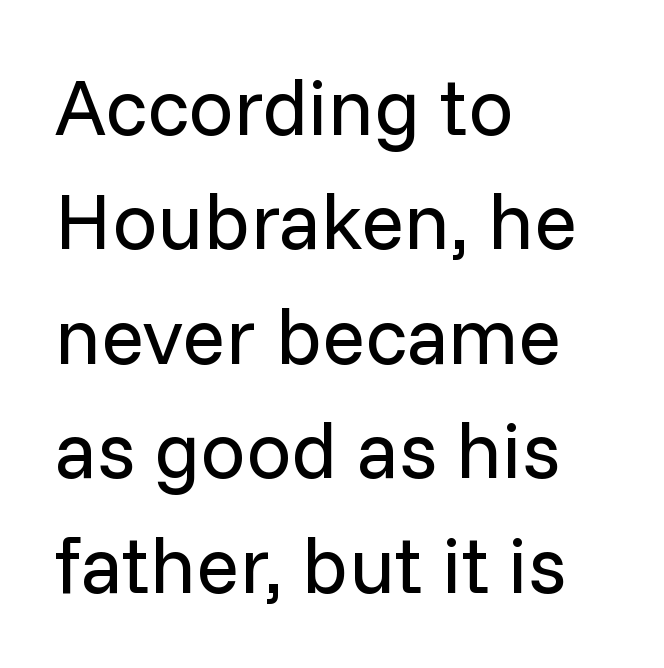
Spacing verdict: proportional, widths tailored to each character. The strip under each line holds only bare page. Is this a sans? Yes — the strokes have no serifs. Students, observe: this is what conventionally led text looks like.
